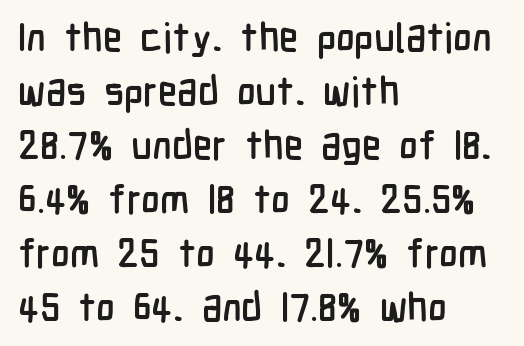
{"serif": "no", "italic": "no", "width": "condensed", "stroke_contrast": "low", "x_height": "medium", "monospaced": "no", "underline": "no", "align": "left", "line_spacing": "normal", "line_spacing_ratio": 1.35, "letter_spacing": "normal", "letter_spacing_em": 0.0, "glyph_px": 40}
